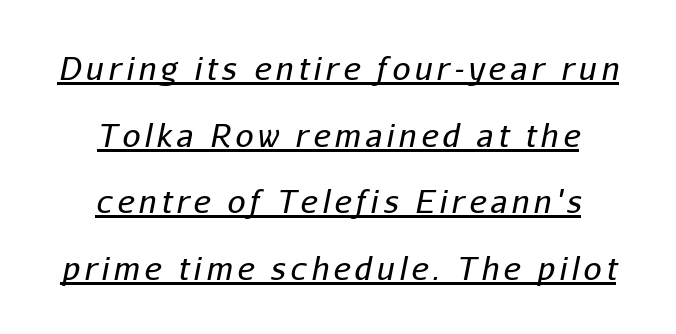
Has an underline been added? It has. These lines are centered, leaving both edges ragged. Italic? Definitely — the glyphs are oblique. Quick note: interline space is abundant. A typesetter would call this proportional, since set widths differ per character.
